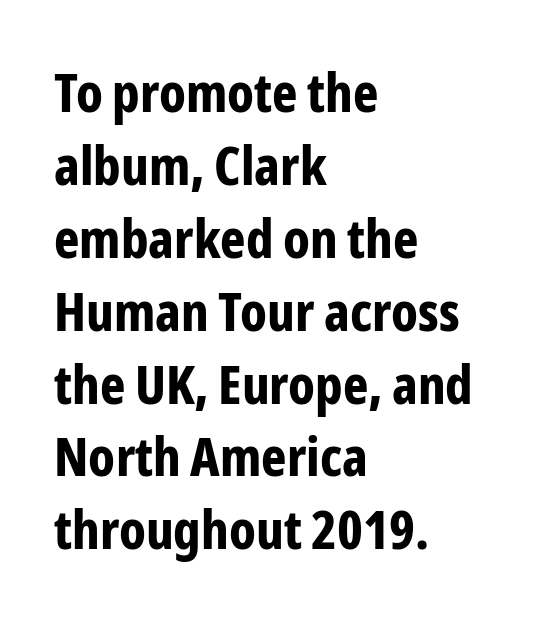
{"serif": "no", "italic": "no", "bold": "yes", "weight": "bold", "width": "condensed", "stroke_contrast": "low", "x_height": "medium", "monospaced": "no", "underline": "no", "align": "left", "line_spacing": "normal", "line_spacing_ratio": 1.35, "letter_spacing": "normal", "letter_spacing_em": 0.0, "glyph_px": 54}
